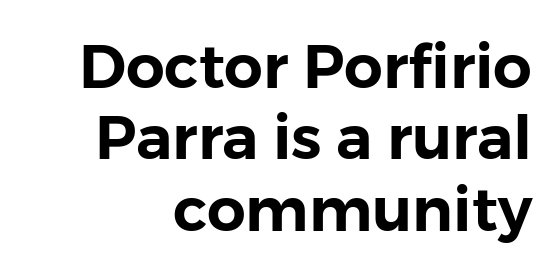
These lines stack with their right ends in a neat column. Each letter's strokes conclude bluntly, with no projecting serifs. The passage shown is not underscored anywhere. The passage shown has conventional tracking throughout. You can tell it's not italic because the verticals are truly vertical.
